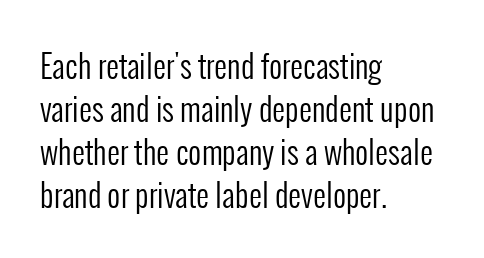
Q: Is the text bold? A: No.
Q: Is the text italic (slanted)? A: No, it is upright.
Q: Is the typeface a serif or a sans-serif typeface? A: Sans-serif.
Q: Is the text underlined? A: No.
Q: How is the paragraph aligned? A: Left-aligned.
Q: Is the spacing between letters normal or unusually wide? A: Normal.
Q: Is the spacing between lines tight, normal or loose? A: Normal.
Q: Width (condensed, normal, or wide)? A: Condensed.
Q: Stroke contrast? A: Low.
Q: x-height? A: Medium.
Q: Monospaced? A: No.
